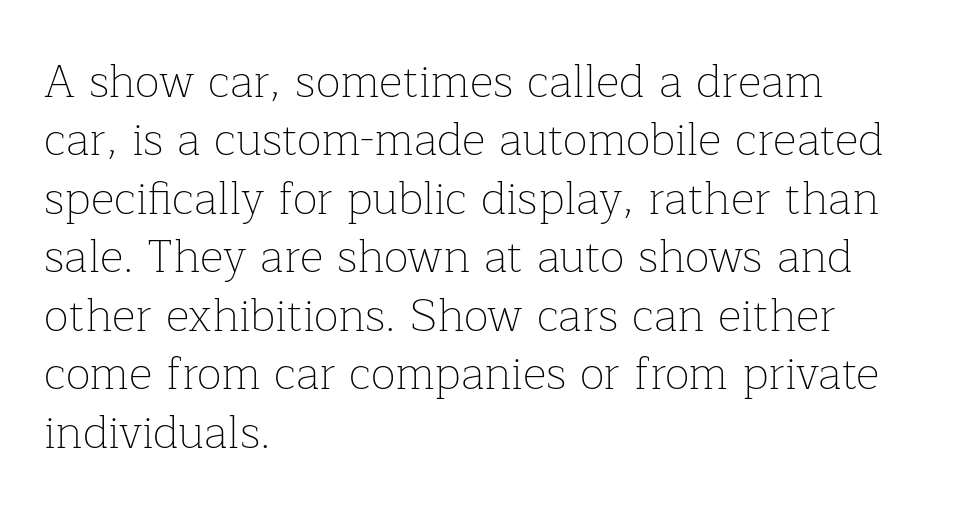
The image shows 46 px thin serif type, upright; set left-aligned, normal line spacing (1.27x), normal letter spacing, not underlined; low stroke contrast and a medium x-height.
